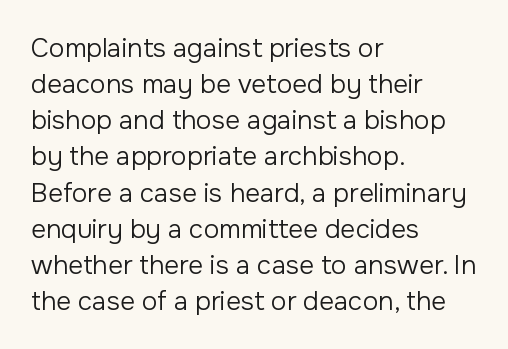
{"italic": "no", "bold": "no", "underline": "no", "align": "left", "line_spacing": "normal", "line_spacing_ratio": 1.39, "letter_spacing": "normal", "letter_spacing_em": 0.0, "glyph_px": 26}
